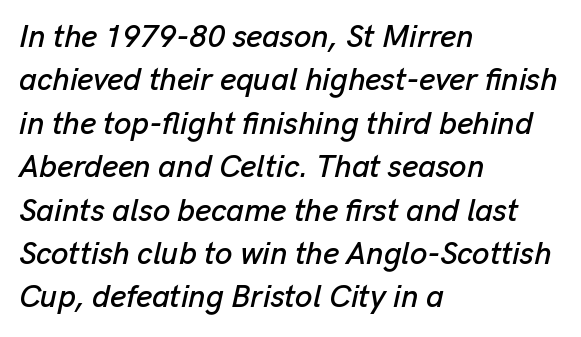
There's an unmistakable incline to the writing here. The passage shown has conventional tracking throughout. A normal amount of white space separates one row of letters from the next. The string is rendered with underlining switched off. Looks like regular typesetting: each glyph gets only the width it needs. This rendering uses left alignment, leaving the right contour irregular.
